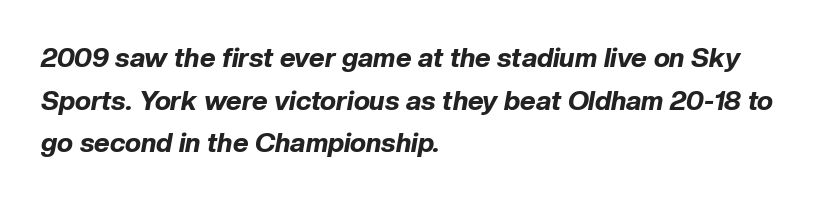
{"italic": "yes", "lean": "right", "slant_degrees": 10, "bold": "yes", "underline": "no", "align": "left", "line_spacing": "normal", "line_spacing_ratio": 1.58, "letter_spacing": "normal", "letter_spacing_em": 0.0, "glyph_px": 27}
